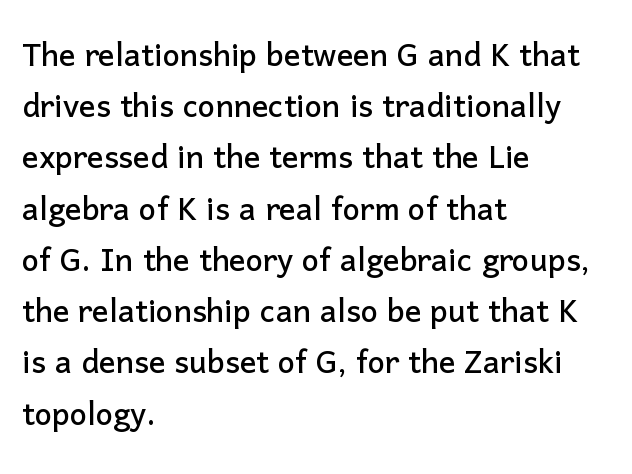
The passage shown is typed in a proportional face where columns would drift. Font category for this specimen: sans-serif. Compared with typical body copy, the letter spacing here is the same. Notice how the stems are strictly vertical — no italics here.
